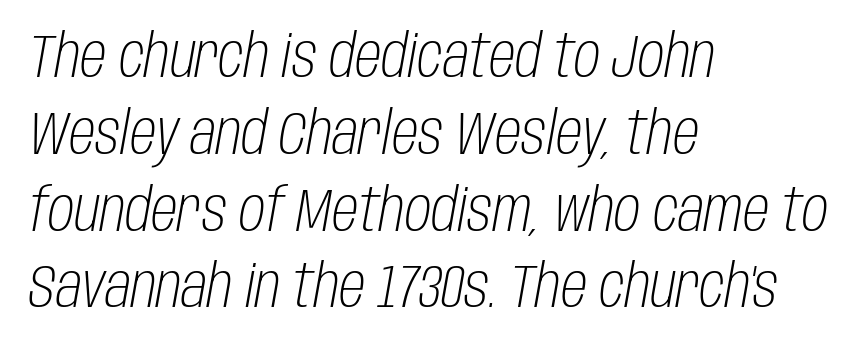
This sample uses an oblique cut, with every glyph tilted off the vertical. The face used here is proportionally spaced, like ordinary book or web type. Characters follow at the spacing the type designer built in. Alignment: flush left.
